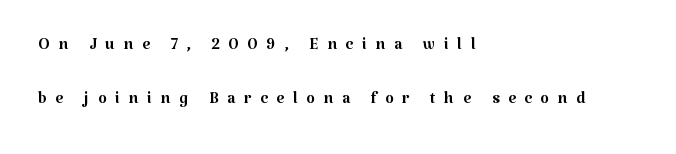
Q: Is the text bold? A: No.
Q: Is the text italic (slanted)? A: No, it is upright.
Q: Is the text underlined? A: No.
Q: How is the paragraph aligned? A: Left-aligned.
Q: Is the spacing between letters normal or unusually wide? A: Unusually wide.
Q: Is the spacing between lines tight, normal or loose? A: Loose.
